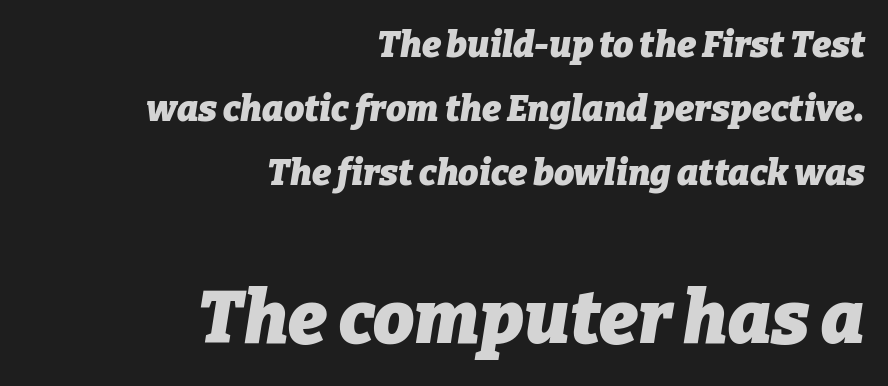
Thick stems and heavy bowls — unmistakably bold. Reading top to bottom, the characters get bigger at the block break. Line ends are locked; line starts wander. Varying glyph widths throughout — classic text-font behaviour. Spacing between characters is what you'd get straight out of the box. These lines were composed using italics.
